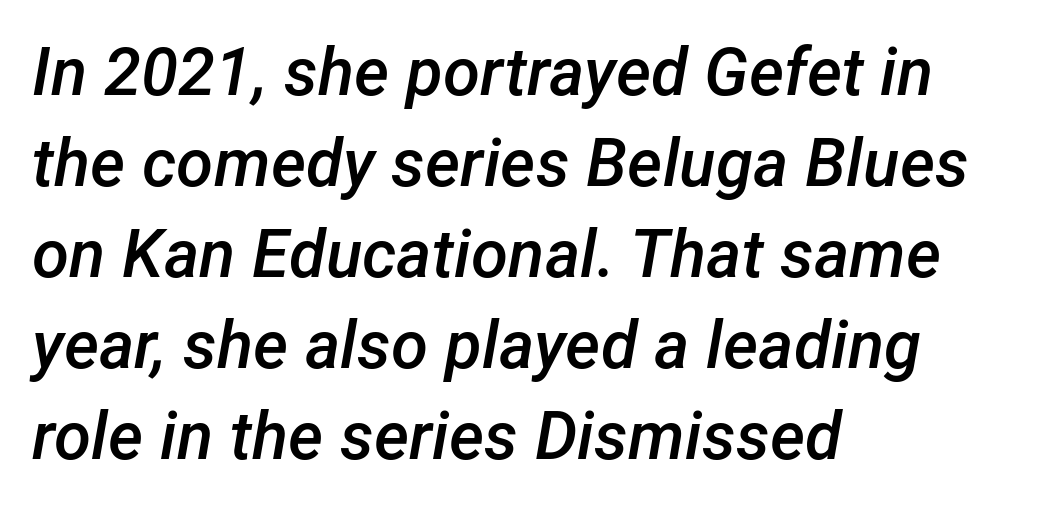
Q: Is the text bold? A: Semi-bold.
Q: Is the text italic (slanted)? A: Yes, it leans right by about 12 degrees.
Q: Is the text underlined? A: No.
Q: How is the paragraph aligned? A: Left-aligned.
Q: Is the spacing between letters normal or unusually wide? A: Normal.
Q: Is the spacing between lines tight, normal or loose? A: Normal.
Q: Width (condensed, normal, or wide)? A: Normal.
Q: Stroke contrast? A: Low.
Q: x-height? A: Medium.
Q: Monospaced? A: No.
